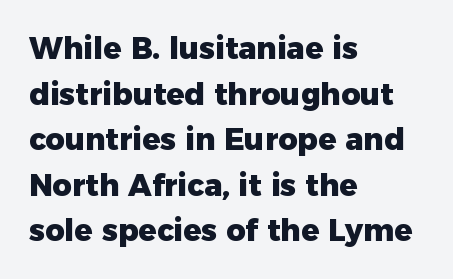
Typeset ragged right — the left edge is the straight one. Spacing between characters is what you'd get straight out of the box. Reading down the column, the eye jumps a familiar distance to each next line. Ascenders rise straight up at ninety degrees.
